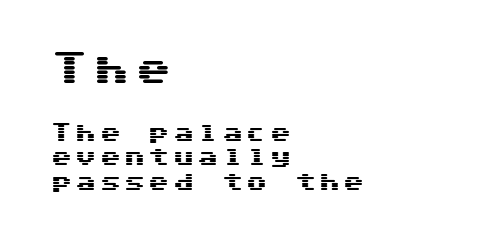
{"serif": "no", "italic": "no", "width": "wide", "stroke_contrast": "medium", "x_height": "medium", "monospaced": "yes", "underline": "no", "align": "left", "line_spacing_ratio": 1.17, "larger_block": "first", "size_ratio": 1.71, "glyph_px": 36}
